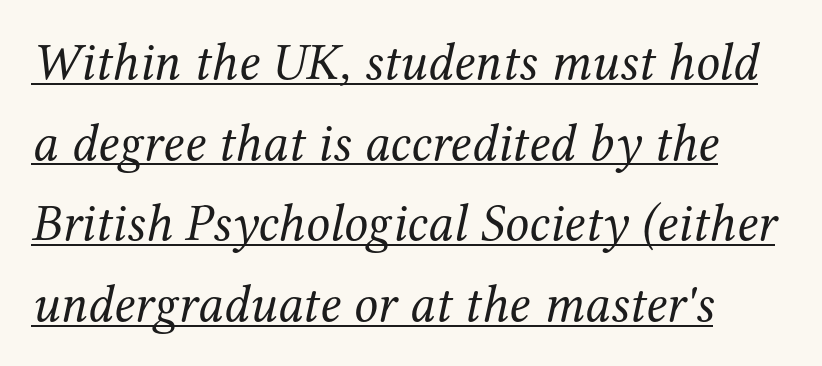
The glyphs in this specimen are seriffed. Students, observe the line beneath the letters — that is underlining. Is the type heavy? It reads as light-to-regular instead. No extra tracking has been applied to these lines. The setting favours the left margin, as ordinary paragraphs usually do. Rendered with sloped, italic letterforms.
